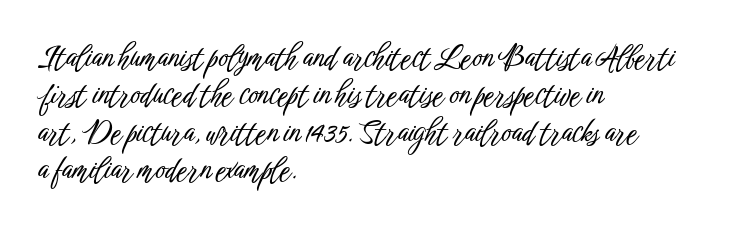
{"serif": "no", "width": "condensed", "stroke_contrast": "low", "x_height": "medium", "monospaced": "no", "underline": "no", "align": "left", "line_spacing": "normal", "line_spacing_ratio": 1.25, "letter_spacing": "normal", "letter_spacing_em": 0.0, "glyph_px": 30}
